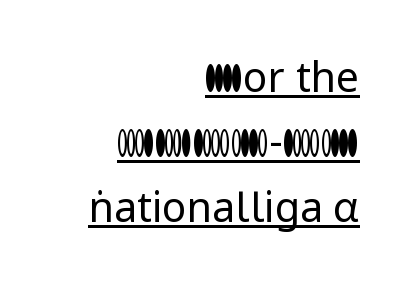
The image shows 41 px regular-weight sans-serif type, upright; set right-aligned, normal line spacing (1.59x), normal letter spacing, underlined; low stroke contrast and a medium x-height.
